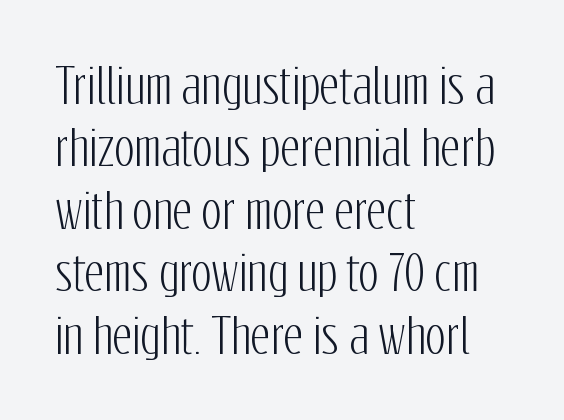
Q: Is the text italic (slanted)? A: No, it is upright.
Q: Is the typeface a serif or a sans-serif typeface? A: Sans-serif.
Q: Is the text underlined? A: No.
Q: How is the paragraph aligned? A: Left-aligned.
Q: Is the spacing between letters normal or unusually wide? A: Normal.
Q: Is the spacing between lines tight, normal or loose? A: Normal.
Q: Width (condensed, normal, or wide)? A: Condensed.
Q: Stroke contrast? A: Low.
Q: x-height? A: Medium.
Q: Monospaced? A: No.
